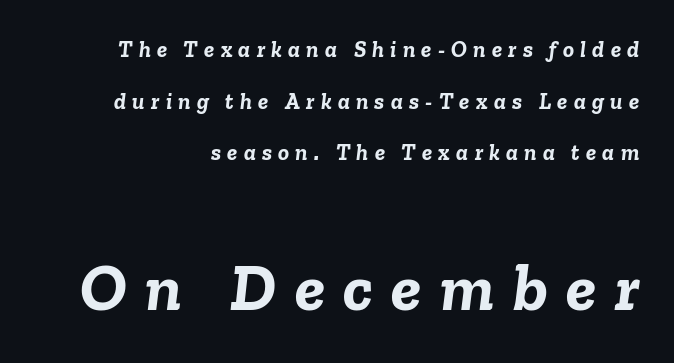
Q: Is the text bold? A: Yes.
Q: Is the text italic (slanted)? A: Yes, it leans right by about 6 degrees.
Q: Is the text underlined? A: No.
Q: How is the paragraph aligned? A: Right-aligned.
Q: Is the spacing between letters normal or unusually wide? A: Unusually wide.
Q: Is the spacing between lines tight, normal or loose? A: Loose.
Q: Which block of text is set in a larger size, the first (top) or the second (bottom)? A: The second (bottom) one.
Q: Width (condensed, normal, or wide)? A: Normal.
Q: Stroke contrast? A: Low.
Q: x-height? A: Medium.
Q: Monospaced? A: No.
